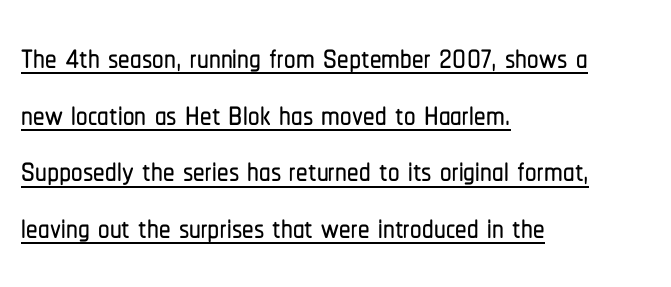
Q: Is the text italic (slanted)? A: No, it is upright.
Q: Is the typeface a serif or a sans-serif typeface? A: Sans-serif.
Q: Is the text underlined? A: Yes.
Q: How is the paragraph aligned? A: Left-aligned.
Q: Is the spacing between letters normal or unusually wide? A: Normal.
Q: Width (condensed, normal, or wide)? A: Condensed.
Q: Stroke contrast? A: Low.
Q: x-height? A: Medium.
Q: Monospaced? A: No.
